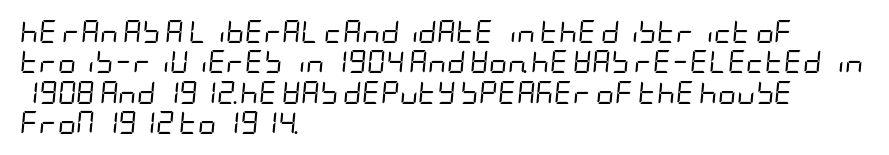
The image shows 23 px text type, italic (leaning right); set left-aligned, normal line spacing (1.32x), normal letter spacing, not underlined.
